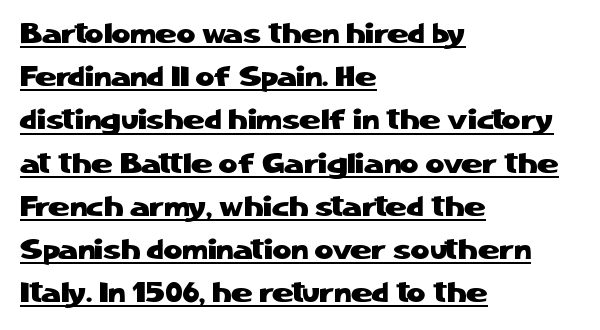
Q: Is the text italic (slanted)? A: No, it is upright.
Q: Is the typeface a serif or a sans-serif typeface? A: Sans-serif.
Q: Is the text underlined? A: Yes.
Q: How is the paragraph aligned? A: Left-aligned.
Q: Is the spacing between letters normal or unusually wide? A: Normal.
Q: Is the spacing between lines tight, normal or loose? A: Normal.
Q: Width (condensed, normal, or wide)? A: Normal.
Q: Stroke contrast? A: Low.
Q: x-height? A: Medium.
Q: Monospaced? A: No.
